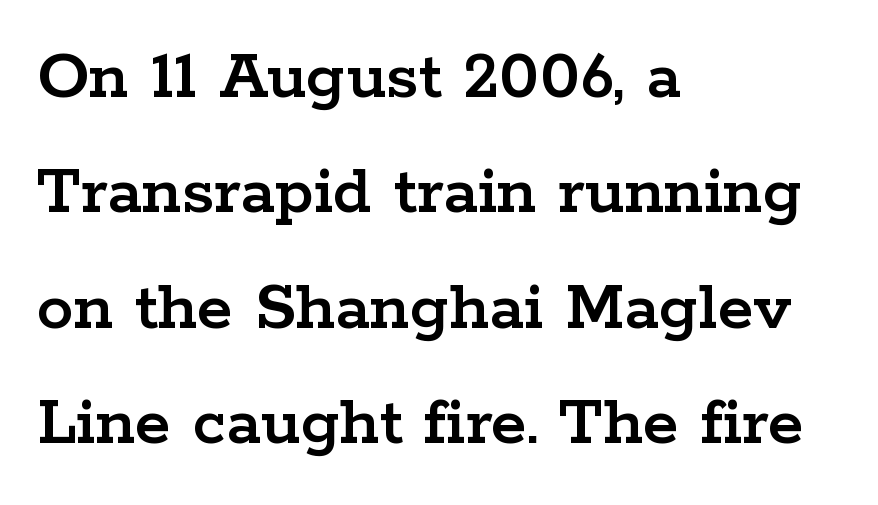
Q: Is the text italic (slanted)? A: No, it is upright.
Q: Is the typeface a serif or a sans-serif typeface? A: Serif.
Q: Is the text underlined? A: No.
Q: How is the paragraph aligned? A: Left-aligned.
Q: Is the spacing between letters normal or unusually wide? A: Normal.
Q: Is the spacing between lines tight, normal or loose? A: Normal.
Q: Width (condensed, normal, or wide)? A: Wide.
Q: Stroke contrast? A: Low.
Q: x-height? A: Medium.
Q: Monospaced? A: No.
